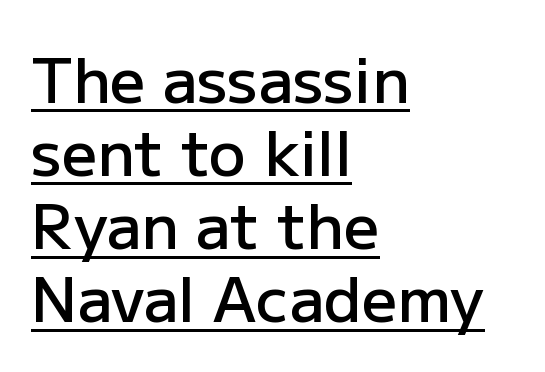
Q: Is the text bold? A: Semi-bold.
Q: Is the text italic (slanted)? A: No, it is upright.
Q: Is the typeface a serif or a sans-serif typeface? A: Sans-serif.
Q: Is the text underlined? A: Yes.
Q: How is the paragraph aligned? A: Left-aligned.
Q: Is the spacing between letters normal or unusually wide? A: Normal.
Q: Width (condensed, normal, or wide)? A: Normal.
Q: Stroke contrast? A: Low.
Q: x-height? A: Medium.
Q: Monospaced? A: No.
